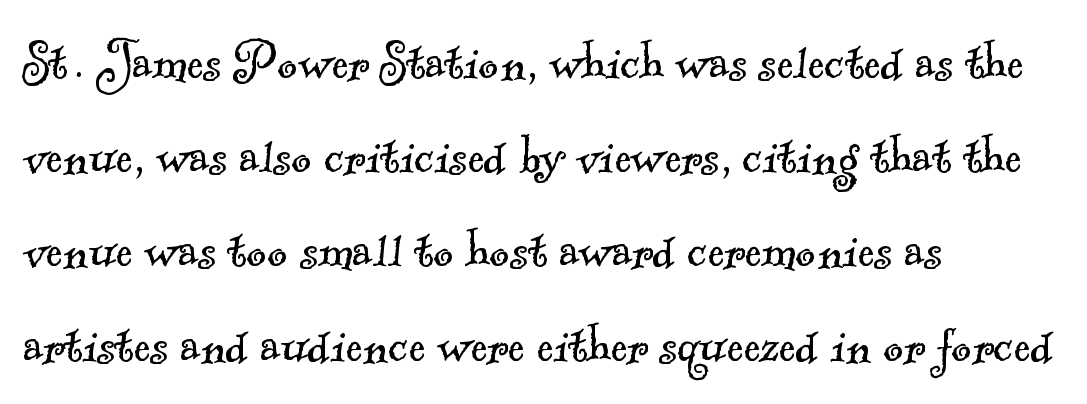
{"serif": "yes", "bold": "no", "weight": "light", "width": "normal", "x_height": "small", "monospaced": "no", "underline": "no", "align": "left", "line_spacing": "normal", "line_spacing_ratio": 1.52, "letter_spacing": "normal", "letter_spacing_em": 0.0, "glyph_px": 62}
